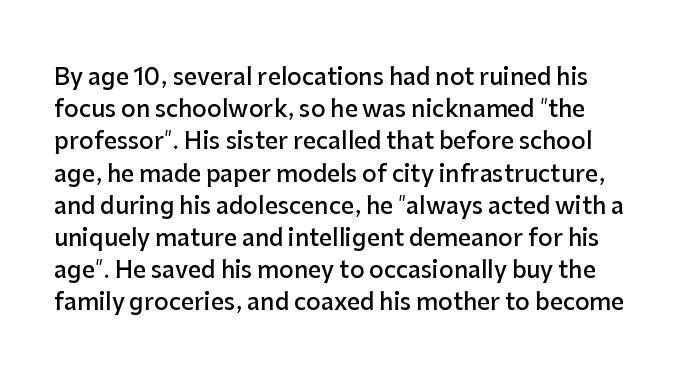
Descender tails drop into unmarked territory. The type sits square on the baseline with zero lean. Leading matches the norm, producing a regular column. Observe the ordinary spacing: letters are neighbours, not strangers.
